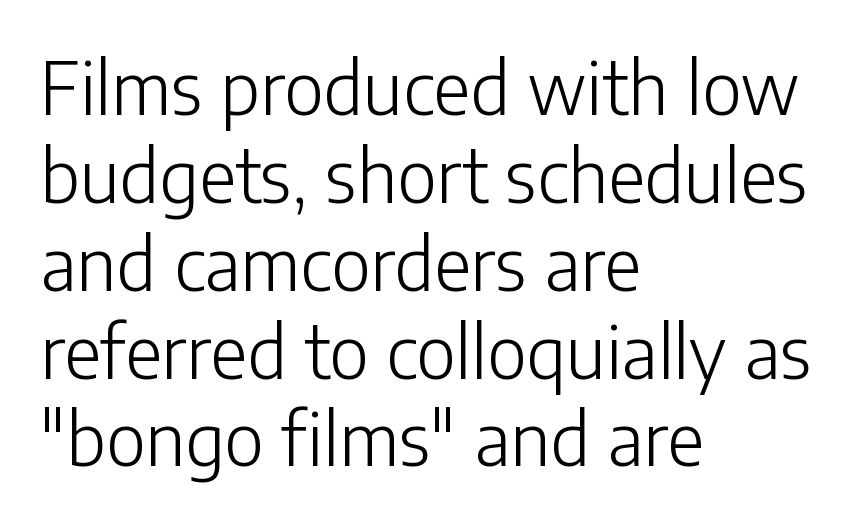
The image shows 72 px light sans-serif type, upright; set left-aligned, line spacing 1.22x, normal letter spacing, not underlined; low stroke contrast and a medium x-height.
